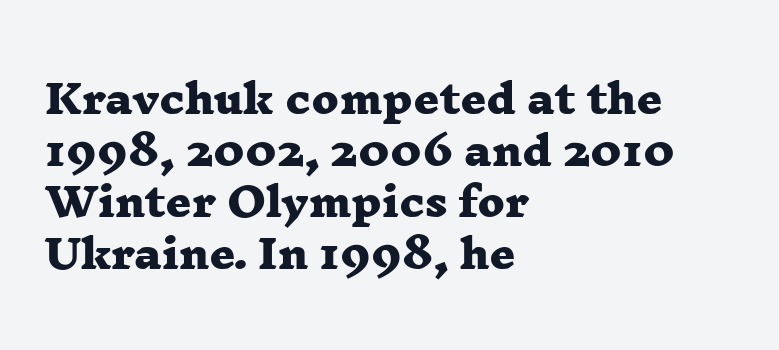
{"serif": "yes", "bold": "yes", "weight": "heavy", "width": "wide", "stroke_contrast": "low", "x_height": "medium", "monospaced": "no", "underline": "no", "align": "left", "line_spacing": "normal", "line_spacing_ratio": 1.29, "letter_spacing": "normal", "letter_spacing_em": 0.0, "glyph_px": 40}
